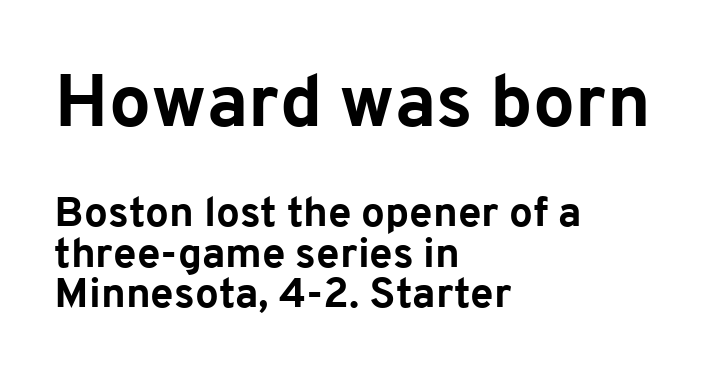
Q: Is the text bold? A: Yes.
Q: Is the text italic (slanted)? A: No, it is upright.
Q: Is the typeface a serif or a sans-serif typeface? A: Sans-serif.
Q: Is the text underlined? A: No.
Q: How is the paragraph aligned? A: Left-aligned.
Q: Is the spacing between letters normal or unusually wide? A: Normal.
Q: Is the spacing between lines tight, normal or loose? A: Tight.
Q: Which block of text is set in a larger size, the first (top) or the second (bottom)? A: The first (top) one.
Q: Width (condensed, normal, or wide)? A: Normal.
Q: Stroke contrast? A: Low.
Q: x-height? A: Medium.
Q: Monospaced? A: No.
